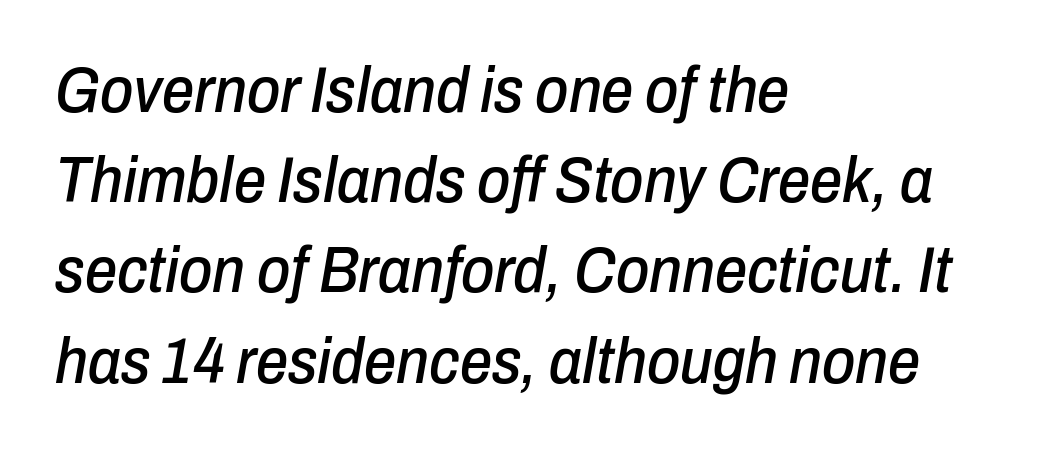
Q: Is the text italic (slanted)? A: Yes, it leans right by about 10 degrees.
Q: Is the text underlined? A: No.
Q: How is the paragraph aligned? A: Left-aligned.
Q: Is the spacing between letters normal or unusually wide? A: Normal.
Q: Is the spacing between lines tight, normal or loose? A: Normal.
Q: Width (condensed, normal, or wide)? A: Condensed.
Q: Stroke contrast? A: Low.
Q: x-height? A: Medium.
Q: Monospaced? A: No.
